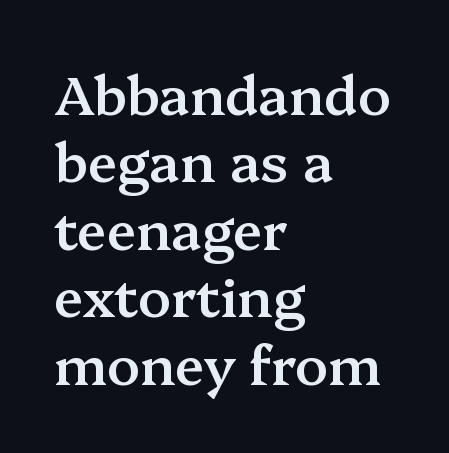
The designer left line spacing at the default. Standard letterfit; no display-style spreading of the glyphs. Rule under the text: the space is simply empty. A typesetter would call this proportional, since set widths differ per character.
